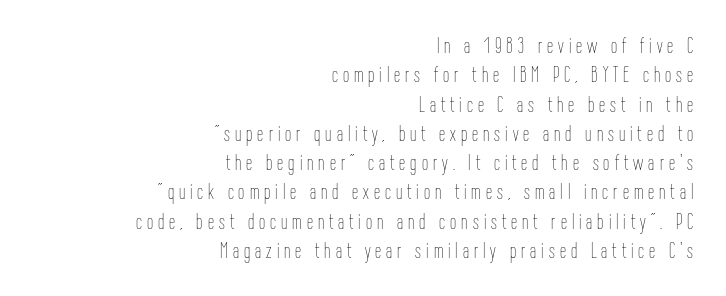
Q: Is the text bold? A: No.
Q: Is the text italic (slanted)? A: No, it is upright.
Q: Is the text underlined? A: No.
Q: How is the paragraph aligned? A: Right-aligned.
Q: Is the spacing between letters normal or unusually wide? A: Unusually wide.
Q: Is the spacing between lines tight, normal or loose? A: Normal.
